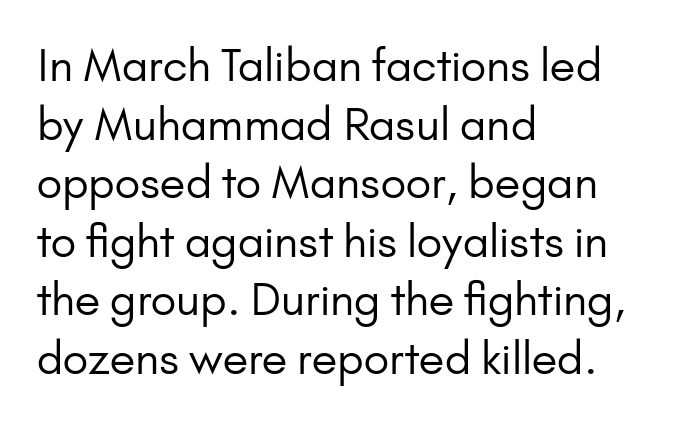
{"serif": "no", "italic": "no", "bold": "no", "weight": "regular", "width": "normal", "stroke_contrast": "low", "x_height": "small", "monospaced": "no", "underline": "no", "align": "left", "line_spacing": "normal", "line_spacing_ratio": 1.33, "letter_spacing": "normal", "letter_spacing_em": 0.0, "glyph_px": 44}
